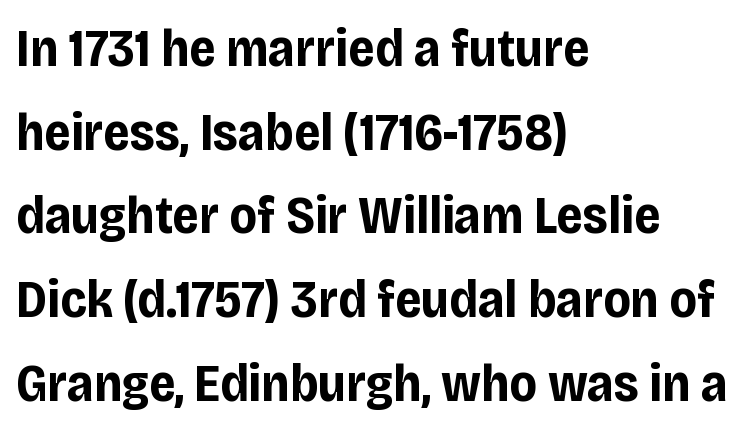
The image shows 53 px bold, condensed sans-serif type, upright; set left-aligned, normal line spacing (1.58x), normal letter spacing, not underlined; low stroke contrast and a large x-height.
